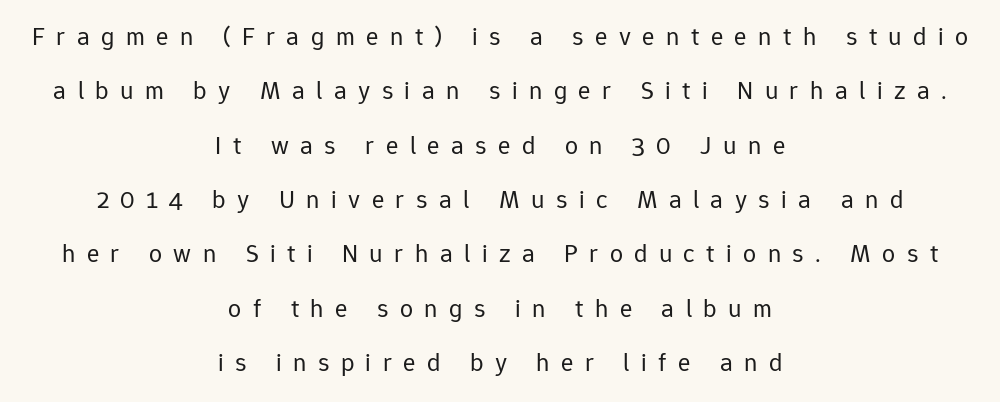
Nobody drew a line under any word here. Here the glyphs are tracked loosely, breaking word shapes into spaced letters. Notice how the passage keeps no hard edge, just a central spine. The passage shown is not bold in any degree. Style check: upright. Leading: increased.
